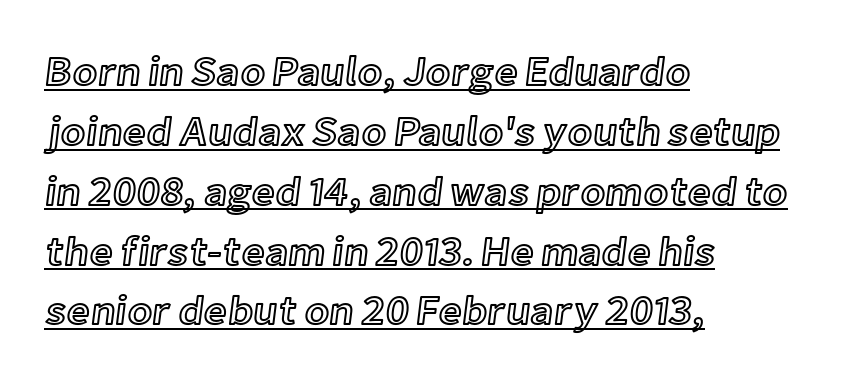
Q: Is the text italic (slanted)? A: Yes.
Q: Is the text underlined? A: Yes.
Q: How is the paragraph aligned? A: Left-aligned.
Q: Is the spacing between letters normal or unusually wide? A: Normal.
Q: Is the spacing between lines tight, normal or loose? A: Normal.
Q: Width (condensed, normal, or wide)? A: Normal.
Q: x-height? A: Medium.
Q: Monospaced? A: No.
